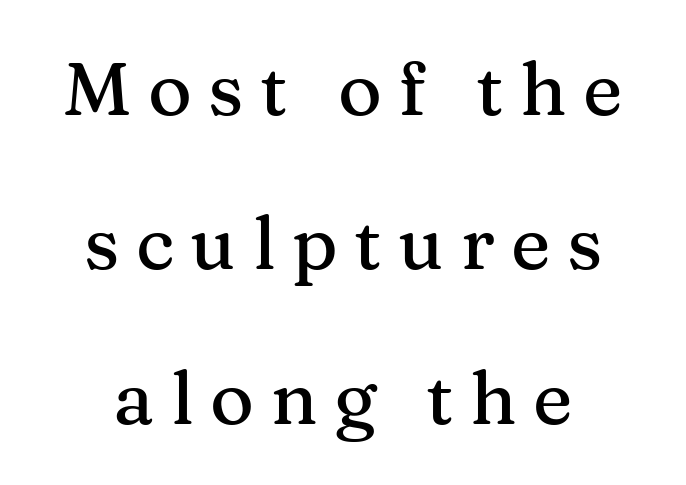
The image shows 75 px serif type, upright; set loose line spacing (2.06x), unusually wide letter spacing (+0.22 em), not underlined; medium stroke contrast and a medium x-height.
